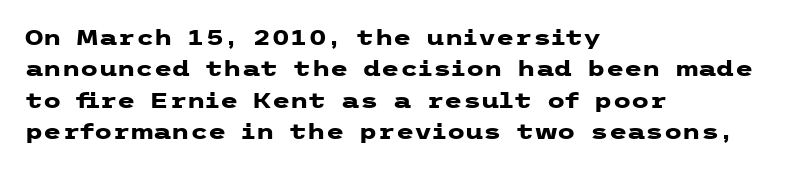
Set as a true bold cut, around the 700 mark. You can tell it's not italic because the verticals are truly vertical. Horizontally, the lines are justified to the leading edge only. Evenly set lines give the paragraph a standard silhouette. Just letters on the line, the space beneath them empty. Compared with typical body copy, the letter spacing here is the same.
